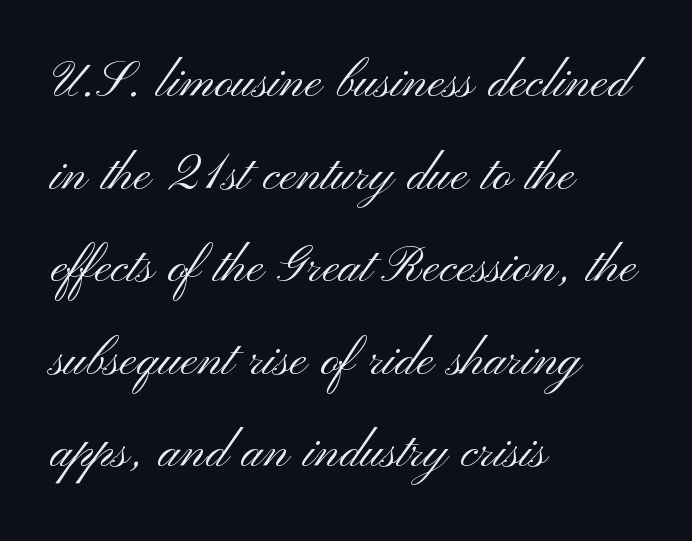
Q: Is the text bold? A: No.
Q: Is the text italic (slanted)? A: Yes.
Q: Is the typeface a serif or a sans-serif typeface? A: Sans-serif.
Q: Is the text underlined? A: No.
Q: How is the paragraph aligned? A: Left-aligned.
Q: Is the spacing between letters normal or unusually wide? A: Normal.
Q: Is the spacing between lines tight, normal or loose? A: Normal.
Q: Width (condensed, normal, or wide)? A: Wide.
Q: Stroke contrast? A: Medium.
Q: x-height? A: Small.
Q: Monospaced? A: No.
